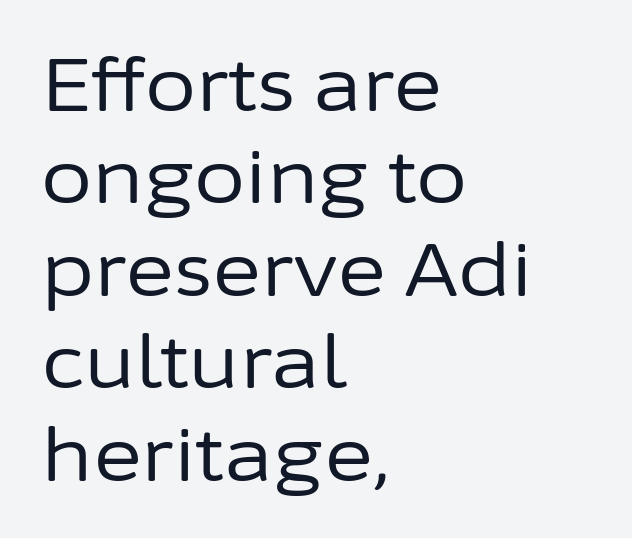
The image shows 74 px regular-weight sans-serif type, upright; set left-aligned, normal line spacing (1.25x), normal letter spacing, not underlined; low stroke contrast and a medium x-height.
